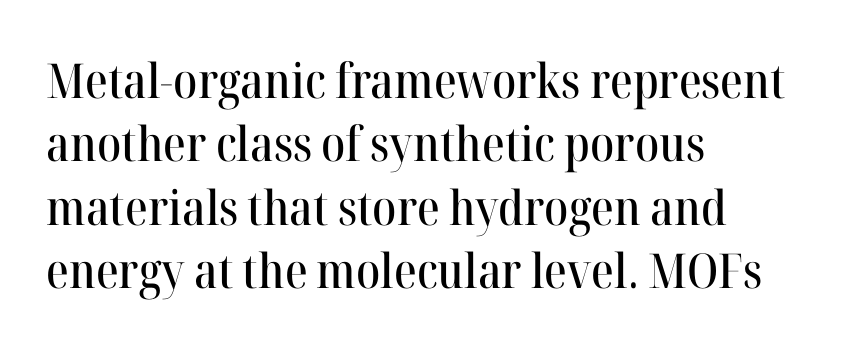
{"serif": "yes", "italic": "no", "width": "normal", "stroke_contrast": "high", "x_height": "medium", "monospaced": "no", "underline": "no", "align": "left", "line_spacing": "normal", "line_spacing_ratio": 1.32, "letter_spacing": "normal", "letter_spacing_em": 0.0, "glyph_px": 48}
